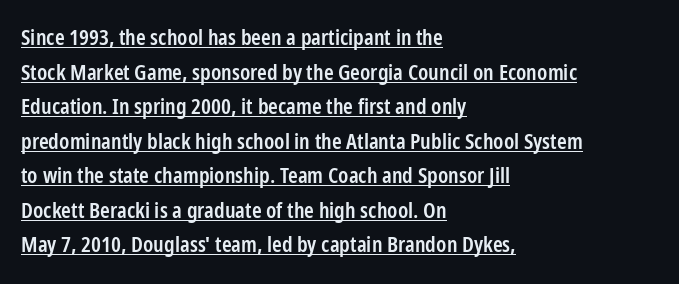
This sample carries an underscore along the baseline area. Normally led — the rows are evenly, conventionally spaced. The letters stand straight up with perfectly vertical stems. The rag falls on the right side of this text block. Glyph-to-glyph distance matches everyday printed text.
